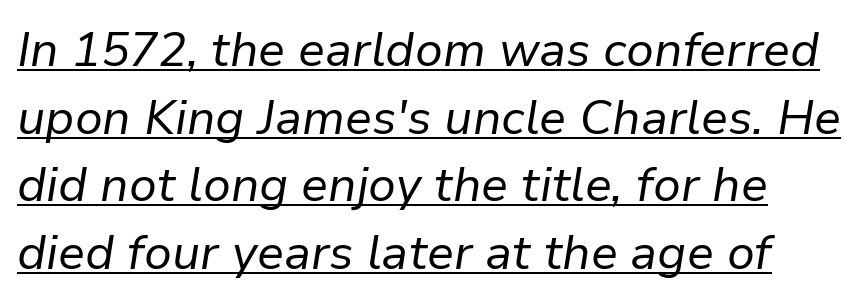
Q: Is the text bold? A: No.
Q: Is the text italic (slanted)? A: Yes, it leans right by about 9 degrees.
Q: Is the text underlined? A: Yes.
Q: Is the spacing between letters normal or unusually wide? A: Normal.
Q: Is the spacing between lines tight, normal or loose? A: Normal.
Q: Width (condensed, normal, or wide)? A: Normal.
Q: Stroke contrast? A: Low.
Q: x-height? A: Medium.
Q: Monospaced? A: No.
